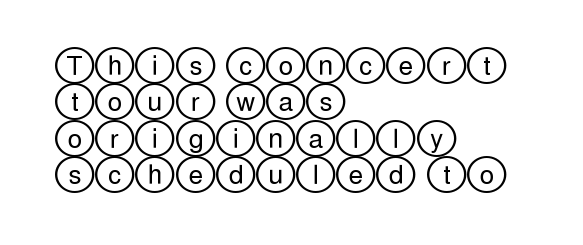
The image shows 26 px text type, upright; set left-aligned, normal line spacing (1.4x), normal letter spacing, not underlined.
